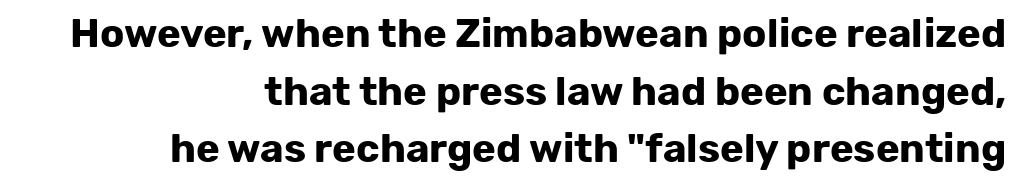
The glyphs are unaccompanied by any horizontal stroke below them. Plenty of ink on the page — the face is bold. Notice how the stems are strictly vertical — no italics here. Which margin do the lines hug? The right one — the left edge is uneven.
